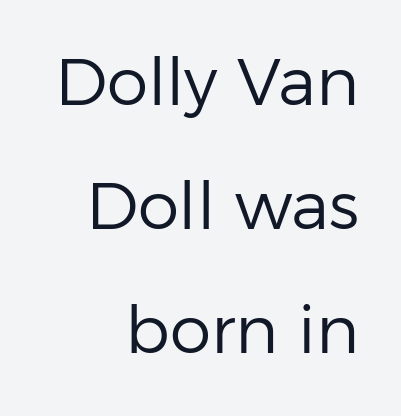
The image shows 66 px regular-weight sans-serif type, upright; set right-aligned, line spacing 1.88x, normal letter spacing, not underlined; low stroke contrast and a medium x-height.
